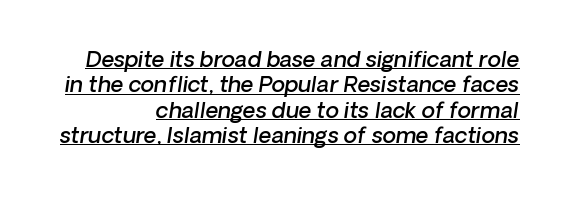
The image shows 22 px text type, italic (leaning right); set right-aligned, tight line spacing (1.15x), normal letter spacing, underlined.
